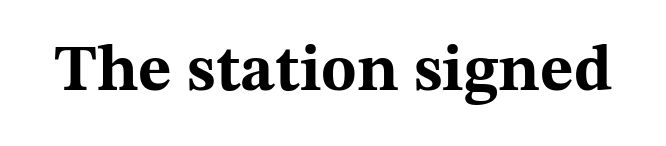
Q: Is the text bold? A: Yes.
Q: Is the text italic (slanted)? A: No, it is upright.
Q: Is the typeface a serif or a sans-serif typeface? A: Serif.
Q: Is the text underlined? A: No.
Q: Is the spacing between letters normal or unusually wide? A: Normal.
Q: Width (condensed, normal, or wide)? A: Wide.
Q: Stroke contrast? A: Medium.
Q: x-height? A: Medium.
Q: Monospaced? A: No.
